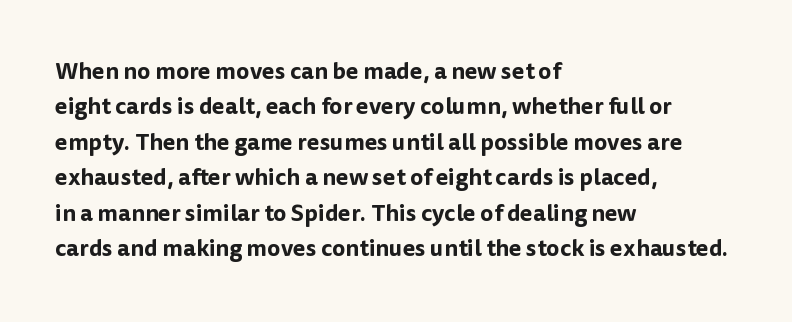
Nope, not italic — everything's standing straight. Words appear dense and cohesive because spacing is normal. The baseline area is clear. These lines sit exactly where default settings would place them. The compositor pushed each line to the left boundary.
